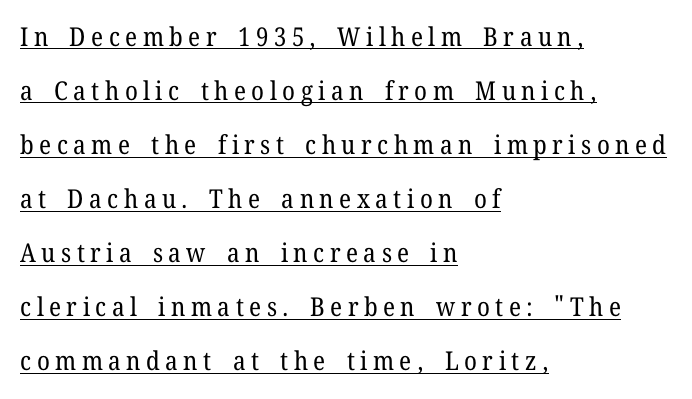
Stems and bowls with no extra thickness — not bold. There is plenty of visible air inserted between adjacent glyphs. Notice how the passage keeps a crisp vertical edge on the left only. Leading is clearly above the norm, producing a sparse column.
